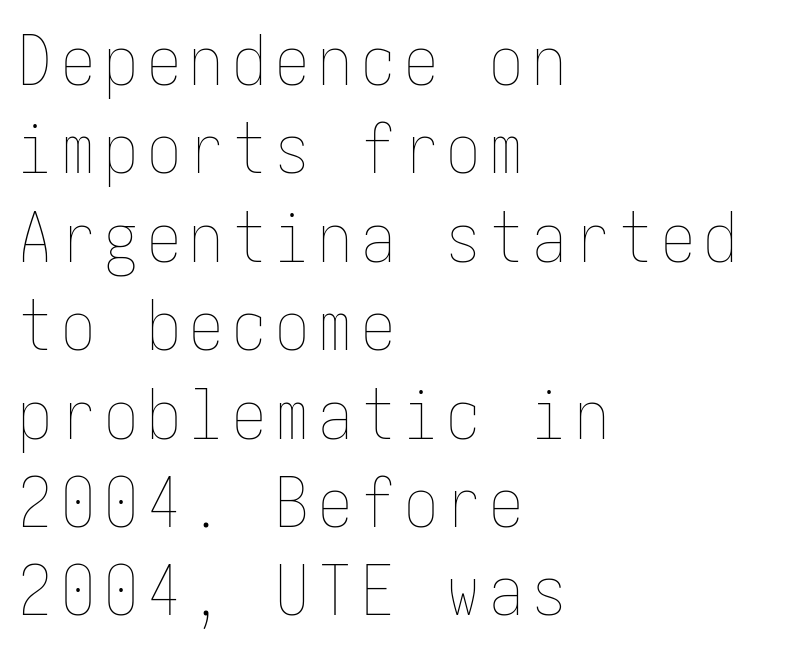
The image shows 68 px thin, condensed type, upright; set left-aligned, normal line spacing (1.3x), not underlined; low stroke contrast and a medium x-height.
